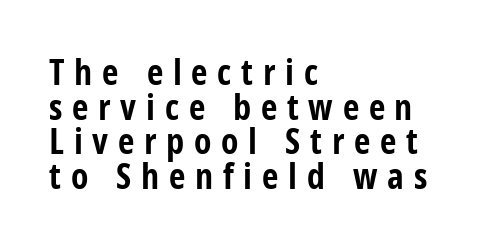
A typesetter would call this heavily tracked-out type. The paragraph shown leans on its left margin. A sans-serif font was chosen for this passage. Tightly led — the rows are bunched. The glyphs have the mass of a bold cut.
